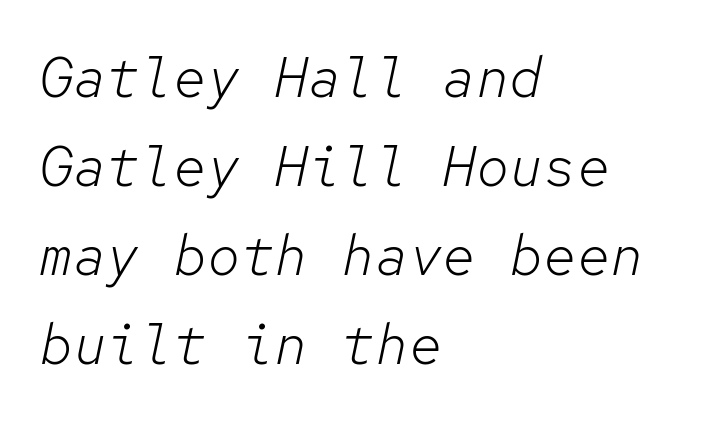
The image shows 56 px light type, italic (leaning right), monospaced; set left-aligned, normal line spacing (1.59x), normal letter spacing, not underlined; low stroke contrast and a medium x-height.
